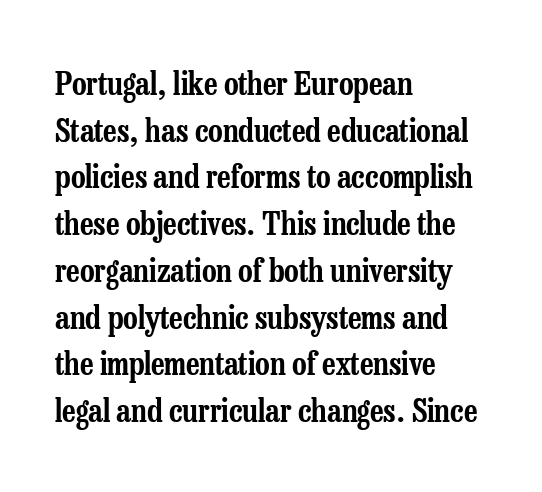
Q: Is the text italic (slanted)? A: No, it is upright.
Q: Is the typeface a serif or a sans-serif typeface? A: Serif.
Q: Is the text underlined? A: No.
Q: How is the paragraph aligned? A: Left-aligned.
Q: Is the spacing between letters normal or unusually wide? A: Normal.
Q: Is the spacing between lines tight, normal or loose? A: Normal.
Q: Width (condensed, normal, or wide)? A: Condensed.
Q: Stroke contrast? A: Low.
Q: x-height? A: Medium.
Q: Monospaced? A: No.
